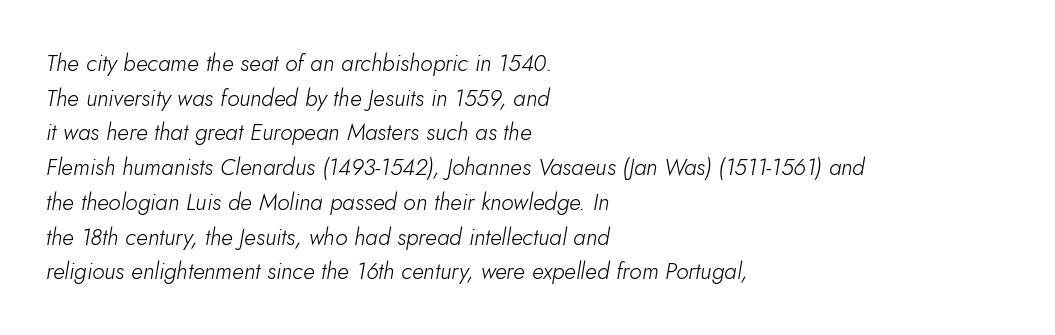
The image shows 23 px text type, italic (leaning right); set left-aligned, normal line spacing (1.51x), normal letter spacing, not underlined.
